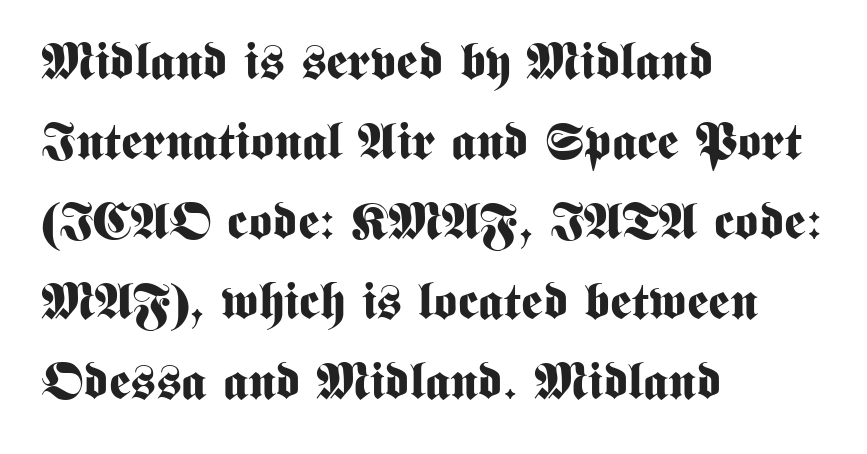
You'd pick this weight for a headline — it's a proper bold. Think of a printed novel: that variable character pitch is what you see here. Short note: letters normally spaced. Beneath every word, the page is bare. How would I describe the line gaps? Plain and ordinary.
